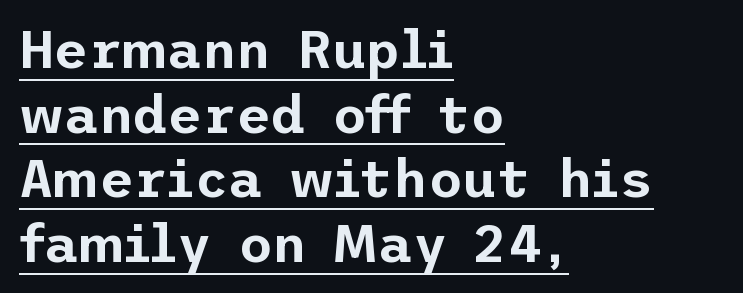
This sample is left-justified, so line endings fall wherever the words run out. Nobody touched the tracking dial on this one. These characters rest on top of a visible drawn line. Italic? Not at all — the glyphs are vertical.
